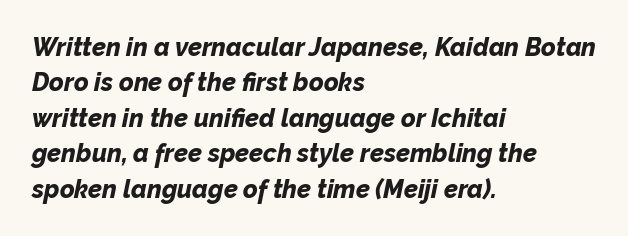
The image shows 25 px bold type, italic (leaning right); set left-aligned, normal line spacing (1.42x), normal letter spacing, not underlined.
